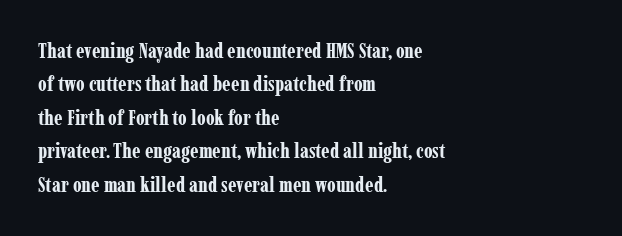
The image shows 21 px bold type, upright; set left-aligned, normal line spacing (1.59x), normal letter spacing, not underlined.
